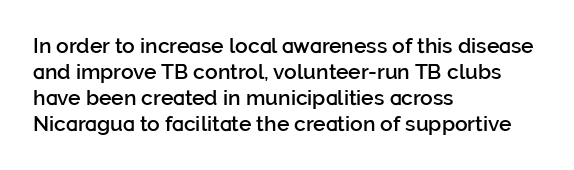
Q: Is the text bold? A: Semi-bold.
Q: Is the text italic (slanted)? A: No, it is upright.
Q: Is the text underlined? A: No.
Q: How is the paragraph aligned? A: Left-aligned.
Q: Is the spacing between letters normal or unusually wide? A: Normal.
